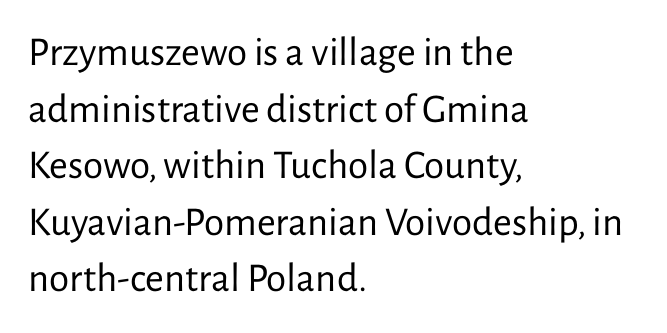
{"serif": "no", "italic": "no", "bold": "no", "weight": "regular", "width": "normal", "stroke_contrast": "low", "x_height": "medium", "monospaced": "no", "underline": "no", "align": "left", "line_spacing": "normal", "line_spacing_ratio": 1.38, "letter_spacing": "normal", "letter_spacing_em": 0.0, "glyph_px": 41}
